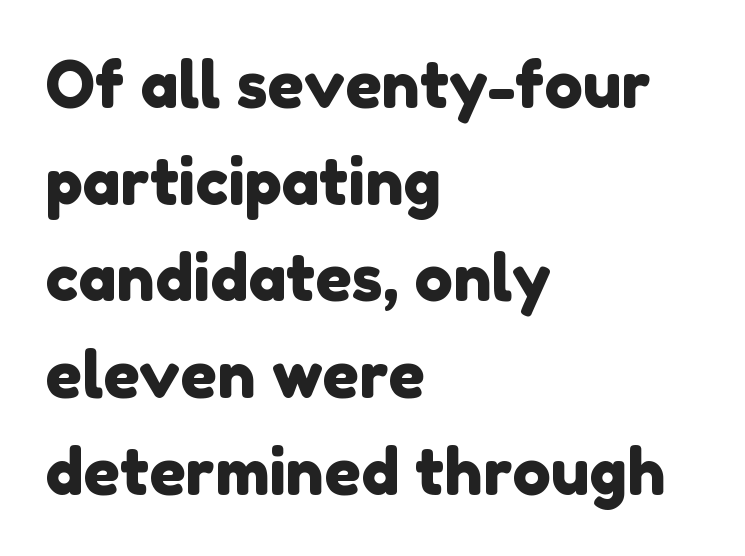
{"serif": "no", "width": "normal", "stroke_contrast": "low", "x_height": "medium", "monospaced": "no", "underline": "no", "align": "left", "line_spacing": "normal", "line_spacing_ratio": 1.51, "letter_spacing": "normal", "letter_spacing_em": 0.0, "glyph_px": 64}
